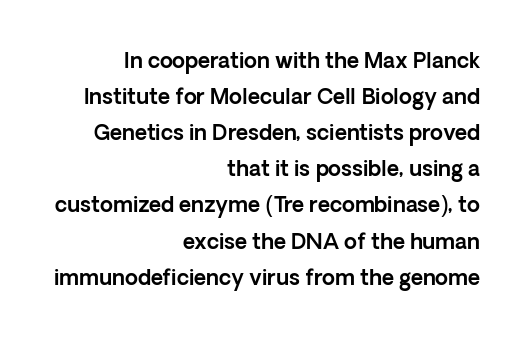
This rendering features lettering with no underline. The typography opts for an upright posture over an oblique one. The letterforms sit shoulder to shoulder at normal distance. Leftover space on each line is placed entirely before the opening word.
